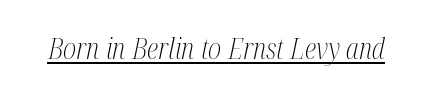
You can tell it's italic because the verticals aren't actually vertical. Font category for this specimen: serif. This is underlined copy, the kind a proofreader might mark for attention. Here the designer chose a conventional face with non-uniform glyph widths.
